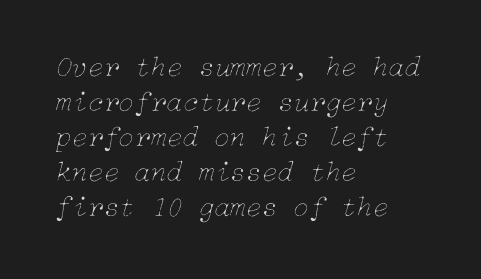
{"italic": "yes", "lean": "right", "slant_degrees": 15, "bold": "no", "weight": "thin", "width": "normal", "stroke_contrast": "low", "x_height": "medium", "underline": "no", "align": "left", "line_spacing_ratio": 1.21, "letter_spacing": "normal", "letter_spacing_em": 0.0, "glyph_px": 29}
